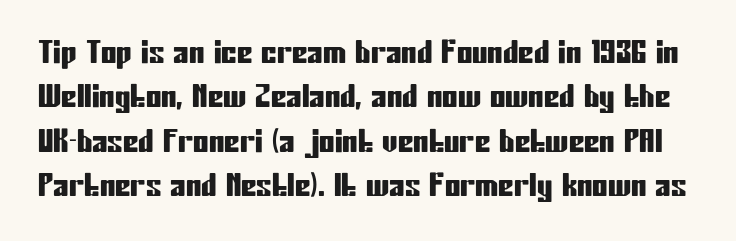
Observe the absence of serifs on each vertical stroke in this sample. In terms of leading, this rendering sits right in the middle. A typesetter would call this proportional, since set widths differ per character. Here the glyphs are tracked normally, forming tight word shapes. The passage shown is not underscored anywhere. Style check: upright.
